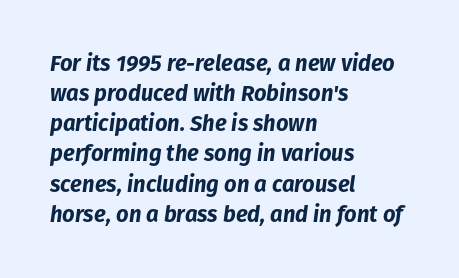
The image shows 22 px bold type, italic (leaning right); set left-aligned, normal line spacing (1.37x), normal letter spacing, not underlined.
